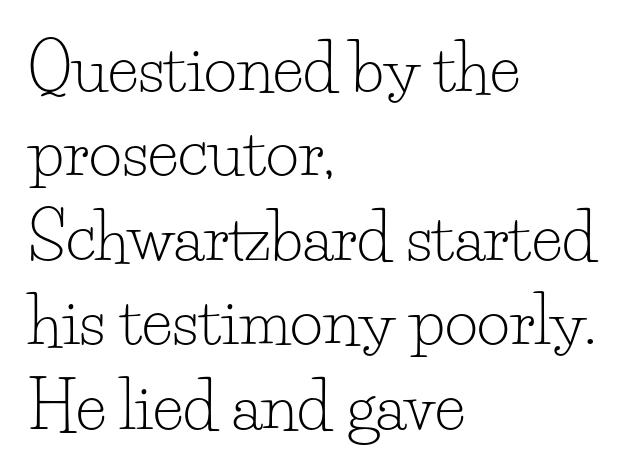
The image shows 64 px light serif type, upright; set left-aligned, normal line spacing (1.32x), normal letter spacing, not underlined; low stroke contrast and a small x-height.
